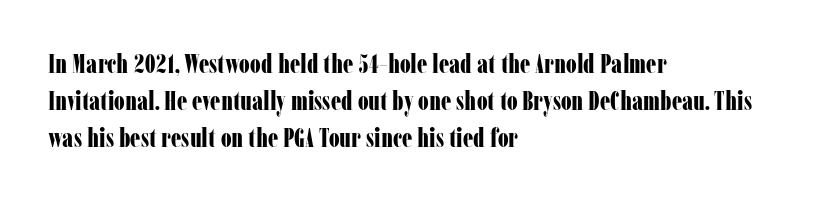
Q: Is the text bold? A: Yes.
Q: Is the text italic (slanted)? A: No, it is upright.
Q: Is the text underlined? A: No.
Q: How is the paragraph aligned? A: Left-aligned.
Q: Is the spacing between letters normal or unusually wide? A: Normal.
Q: Is the spacing between lines tight, normal or loose? A: Normal.
